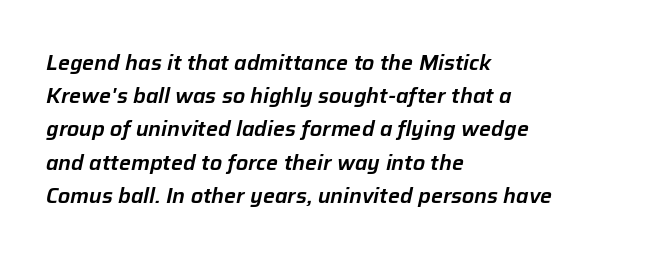
Honestly, there is no underline to notice here at all. The type is set solid horizontally, with unmodified tracking. It's the slanting kind of type. Normally led — the rows are evenly, conventionally spaced. Typeset ragged right — the left edge is the straight one.
